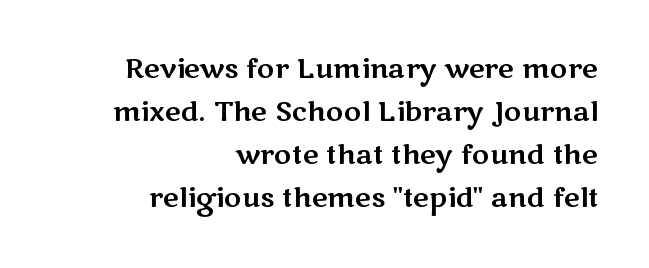
Q: Is the text italic (slanted)? A: No, it is upright.
Q: Is the text underlined? A: No.
Q: How is the paragraph aligned? A: Right-aligned.
Q: Is the spacing between letters normal or unusually wide? A: Normal.
Q: Is the spacing between lines tight, normal or loose? A: Normal.
